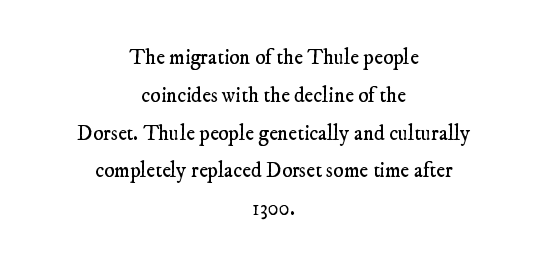
The image shows 21 px text type; set centered, line spacing 1.8x, normal letter spacing, not underlined.
